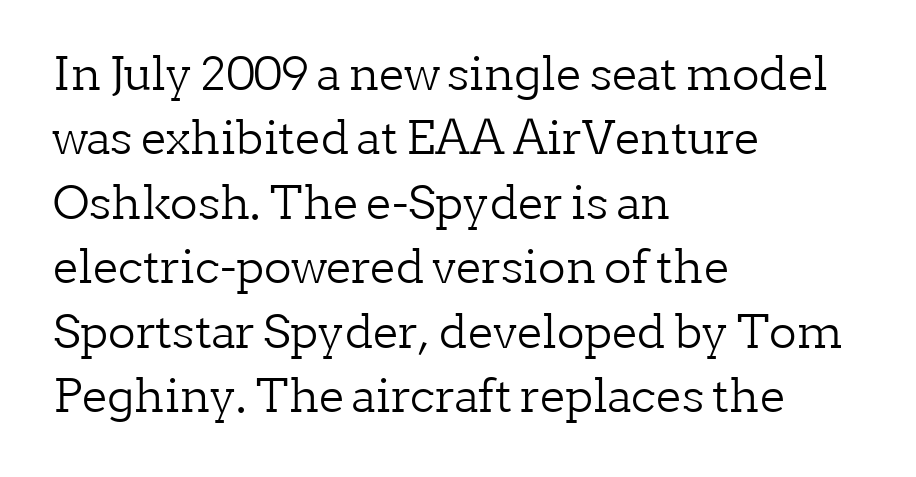
The image shows 46 px light serif type, upright; set left-aligned, normal line spacing (1.4x), normal letter spacing, not underlined; low stroke contrast and a medium x-height.
